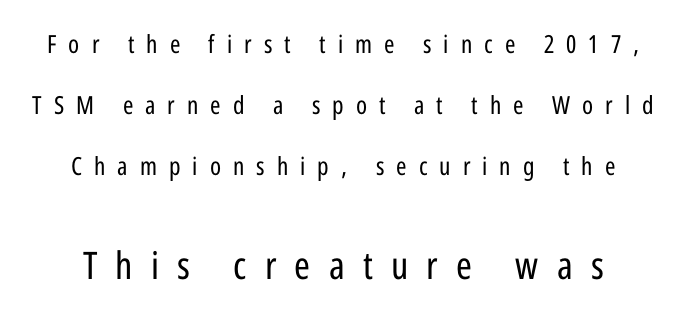
The characters are drawn with everyday or finer stroke widths. Words float on clear page, feet unadorned. In terms of letterspacing, this is a distinctly airy, spread setting. Caption: upper text group reduced, lower text group enlarged. Stroke terminals: plain, sans-serif.
